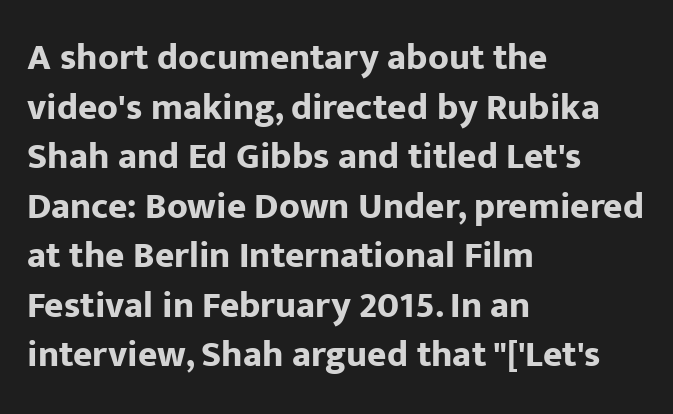
Q: Is the text bold? A: Yes.
Q: Is the text italic (slanted)? A: No, it is upright.
Q: Is the typeface a serif or a sans-serif typeface? A: Sans-serif.
Q: Is the text underlined? A: No.
Q: How is the paragraph aligned? A: Left-aligned.
Q: Is the spacing between letters normal or unusually wide? A: Normal.
Q: Is the spacing between lines tight, normal or loose? A: Normal.
Q: Width (condensed, normal, or wide)? A: Normal.
Q: Stroke contrast? A: Low.
Q: x-height? A: Medium.
Q: Monospaced? A: No.
